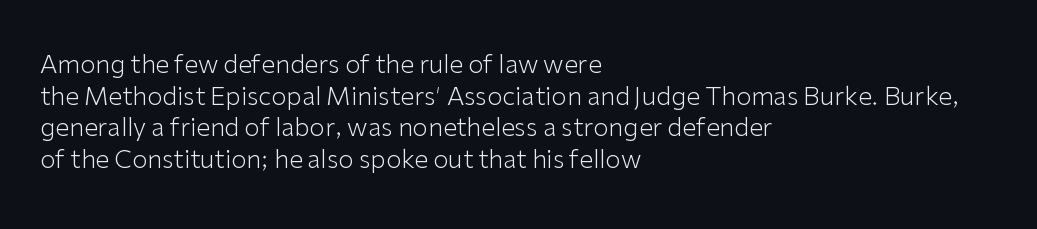
The characters are drawn with everyday or finer stroke widths. The string is rendered with underlining switched off. Leading matches the norm, producing a regular column. This sample uses plain, unmodified letter spacing.
